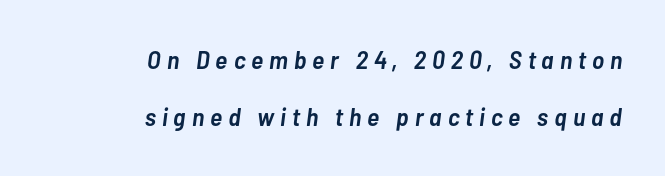
Italic? Definitely — the glyphs are oblique. The tracking reads as deliberately expanded to a designer's eye. The foot of each line stays bare and open. The paragraph has a hard right edge and a soft left edge. The passage shown stacks its lines with a broad gap.
